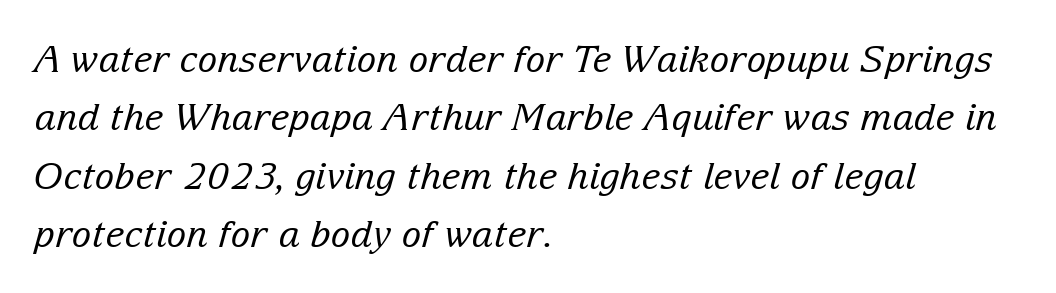
The image shows 37 px regular-weight serif type, italic (leaning right); set left-aligned, normal line spacing (1.58x), normal letter spacing, not underlined; low stroke contrast and a medium x-height.
